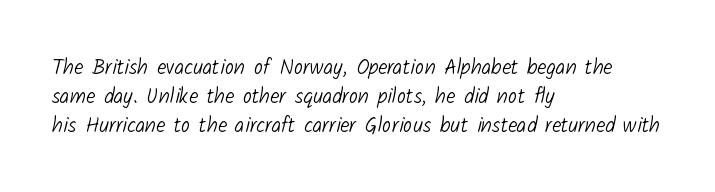
{"bold": "no", "underline": "no", "align": "left", "line_spacing": "normal", "line_spacing_ratio": 1.39, "letter_spacing": "normal", "letter_spacing_em": 0.0, "glyph_px": 21}
